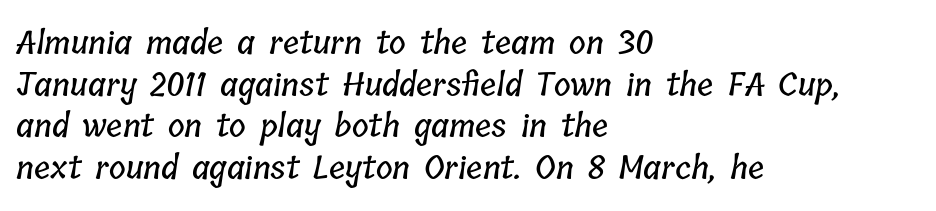
Q: Is the text underlined? A: No.
Q: How is the paragraph aligned? A: Left-aligned.
Q: Is the spacing between letters normal or unusually wide? A: Normal.
Q: Is the spacing between lines tight, normal or loose? A: Normal.
Q: Width (condensed, normal, or wide)? A: Condensed.
Q: Stroke contrast? A: Low.
Q: x-height? A: Medium.
Q: Monospaced? A: No.
